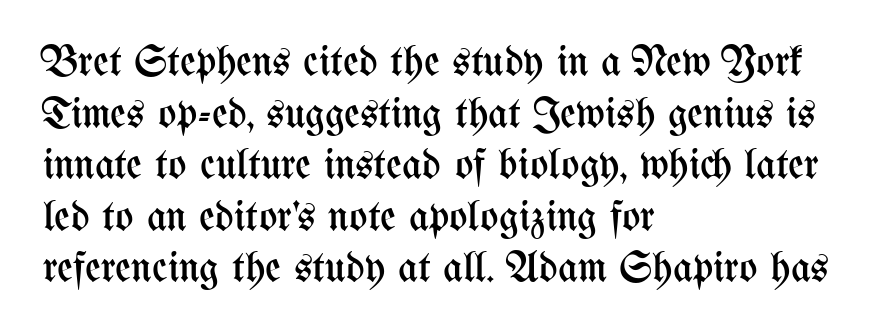
{"italic": "no", "bold": "no", "weight": "regular", "width": "condensed", "stroke_contrast": "medium", "x_height": "medium", "monospaced": "no", "underline": "no", "align": "left", "line_spacing_ratio": 1.2, "letter_spacing": "normal", "letter_spacing_em": 0.0, "glyph_px": 43}
